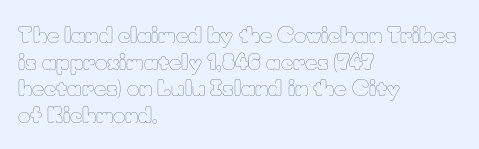
Summary of weight: not heavy and not bold. The vertical gap from one line to the next is medium. The type is set solid horizontally, with unmodified tracking. No italicization has been applied; the sample stays upright. The paragraph shown leans on its left margin. The gap between lines stays unmarked.
